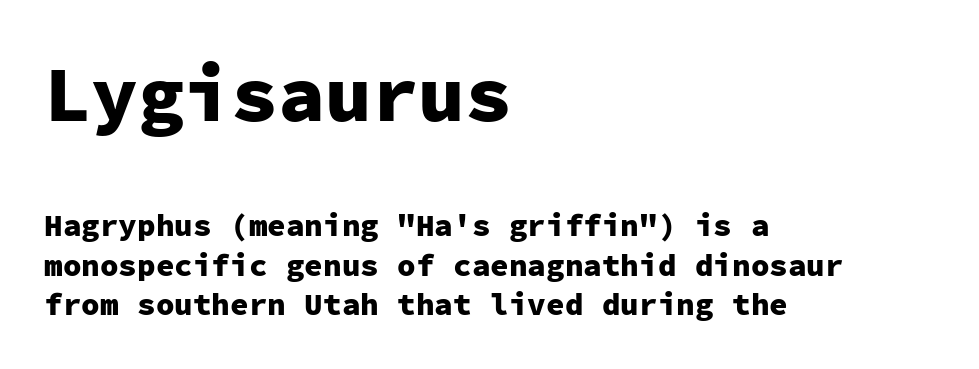
{"serif": "no", "italic": "no", "bold": "yes", "weight": "heavy", "width": "normal", "stroke_contrast": "low", "x_height": "medium", "monospaced": "yes", "underline": "no", "align": "left", "line_spacing": "normal", "line_spacing_ratio": 1.27, "letter_spacing": "normal", "letter_spacing_em": 0.0, "larger_block": "first", "size_ratio": 2.52, "glyph_px": 78}
